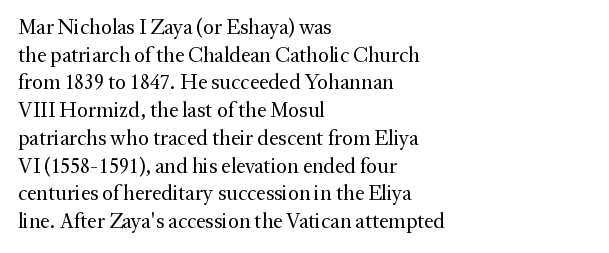
The image shows 21 px text type, upright; set left-aligned, normal line spacing (1.32x), normal letter spacing, not underlined.
